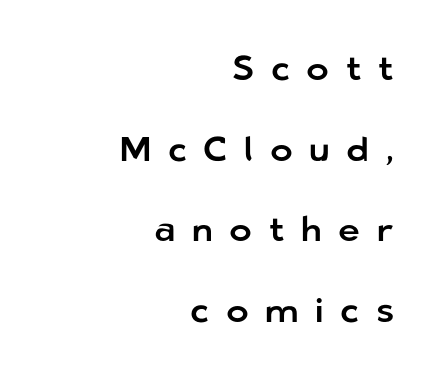
The image shows 34 px sans-serif type, upright; set right-aligned, loose line spacing (2.37x), unusually wide letter spacing (+0.49 em), not underlined; low stroke contrast and a medium x-height.
